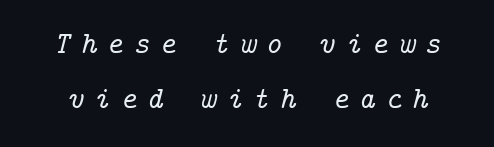
The image shows 31 px serif type, italic (leaning right); set line spacing 1.77x, unusually wide letter spacing (+0.33 em), not underlined; low stroke contrast and a medium x-height.
